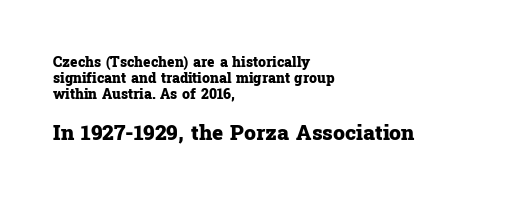
Small over large — that's the arrangement of the two blocks here. Chunky letters — that's bold for sure. This sample uses an upright cut, with every glyph sitting square on the baseline. Which margin do the lines hug? The left one — the right edge is uneven. The space beneath each line is pristine and unruled.
